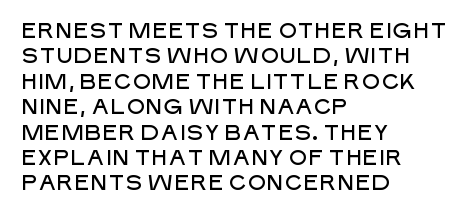
{"italic": "no", "underline": "no", "align": "left", "line_spacing_ratio": 1.21, "letter_spacing": "normal", "letter_spacing_em": 0.0, "glyph_px": 21}
